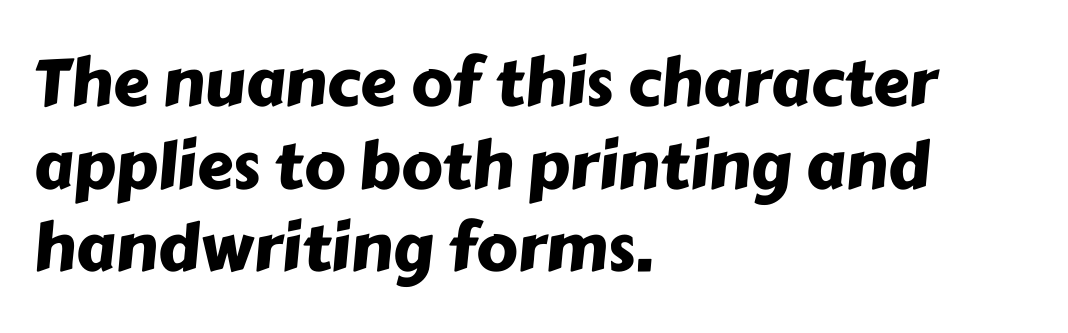
The image shows 65 px sans-serif type; set left-aligned, normal line spacing (1.27x), normal letter spacing, not underlined; low stroke contrast and a medium x-height.
